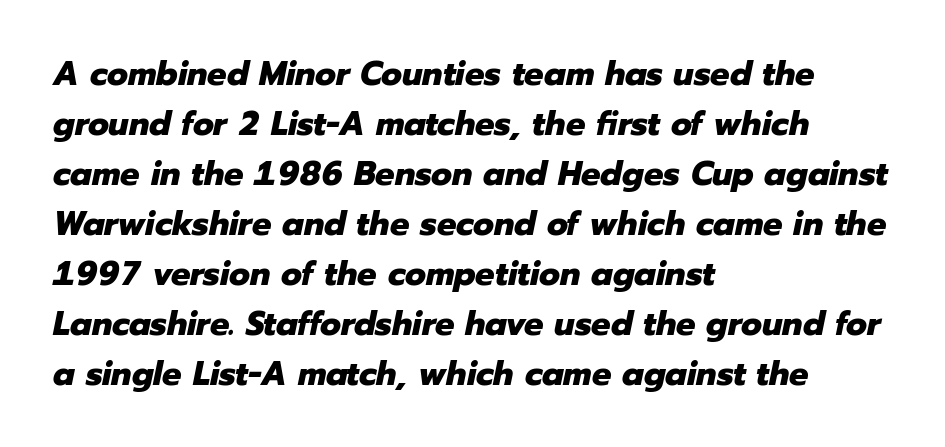
Q: Is the text bold? A: Yes.
Q: Is the text italic (slanted)? A: Yes, it leans right by about 12 degrees.
Q: Is the text underlined? A: No.
Q: How is the paragraph aligned? A: Left-aligned.
Q: Is the spacing between letters normal or unusually wide? A: Normal.
Q: Is the spacing between lines tight, normal or loose? A: Normal.
Q: Width (condensed, normal, or wide)? A: Normal.
Q: Stroke contrast? A: Low.
Q: x-height? A: Medium.
Q: Monospaced? A: No.
